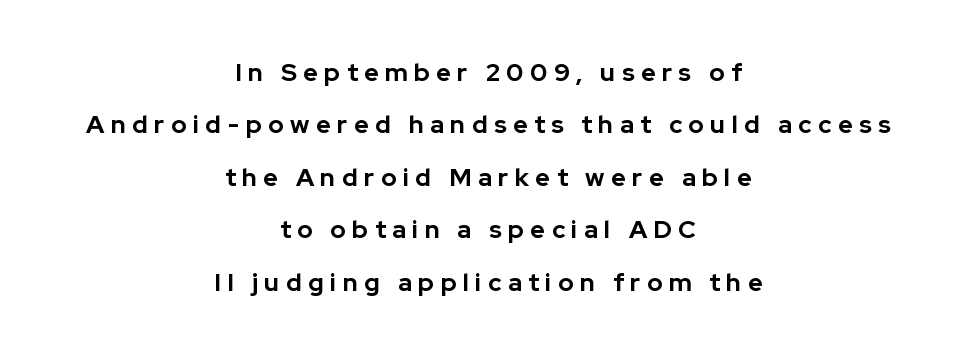
{"italic": "no", "bold": "yes", "underline": "no", "align": "center", "line_spacing": "loose", "line_spacing_ratio": 2.1, "letter_spacing": "wide", "letter_spacing_em": 0.26, "glyph_px": 25}
